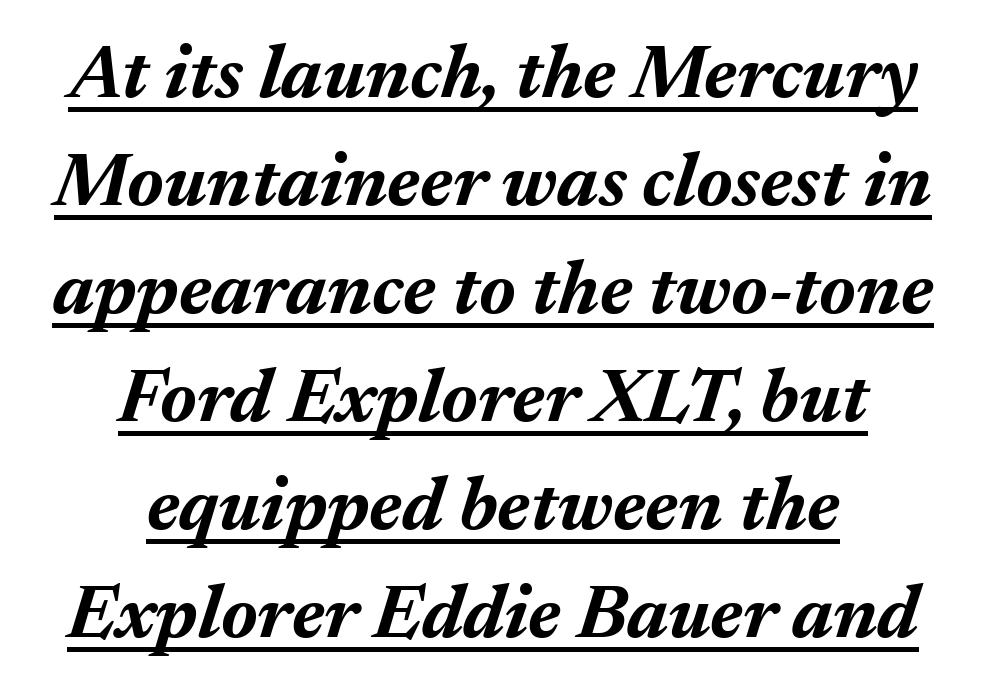
The image shows 76 px bold type, italic (leaning right); set centered, normal line spacing (1.42x), normal letter spacing, underlined; medium stroke contrast and a medium x-height.
